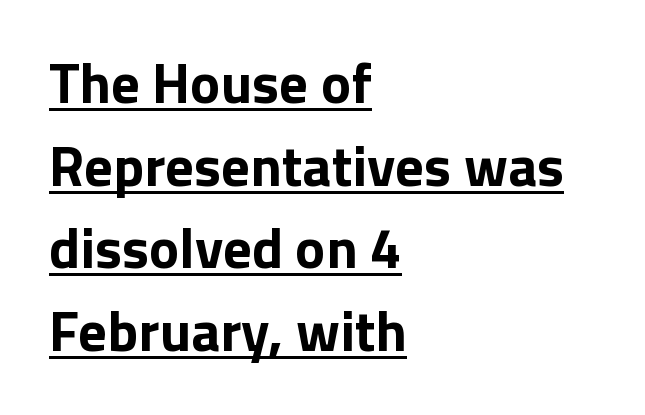
{"serif": "no", "italic": "no", "bold": "yes", "weight": "bold", "width": "normal", "stroke_contrast": "low", "x_height": "medium", "monospaced": "no", "underline": "yes", "align": "left", "line_spacing": "normal", "line_spacing_ratio": 1.45, "letter_spacing": "normal", "letter_spacing_em": 0.0, "glyph_px": 57}
